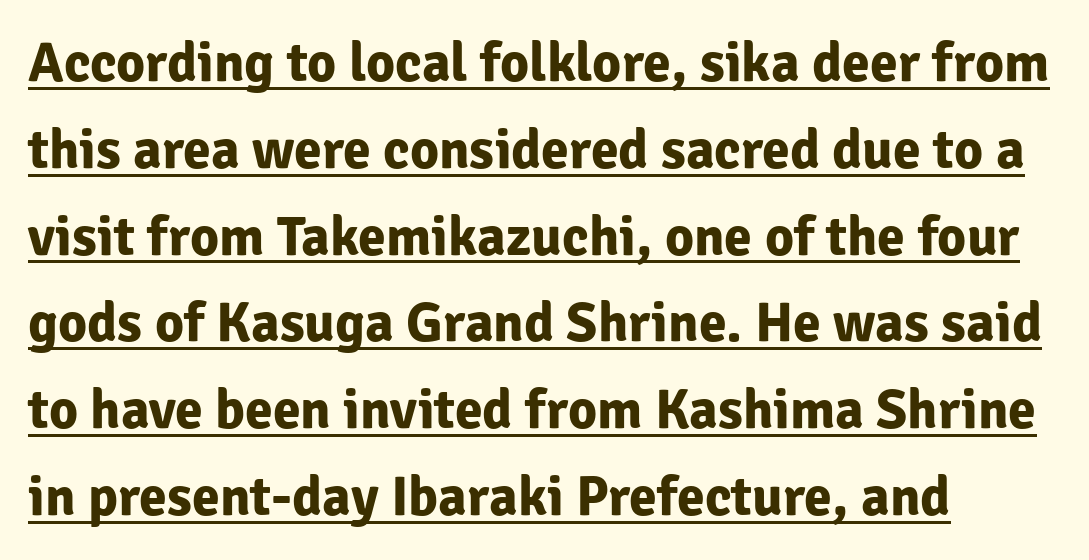
Q: Is the text bold? A: Yes.
Q: Is the text italic (slanted)? A: No, it is upright.
Q: Is the typeface a serif or a sans-serif typeface? A: Sans-serif.
Q: Is the text underlined? A: Yes.
Q: How is the paragraph aligned? A: Left-aligned.
Q: Is the spacing between letters normal or unusually wide? A: Normal.
Q: Is the spacing between lines tight, normal or loose? A: Normal.
Q: Width (condensed, normal, or wide)? A: Normal.
Q: Stroke contrast? A: Low.
Q: x-height? A: Medium.
Q: Monospaced? A: No.
